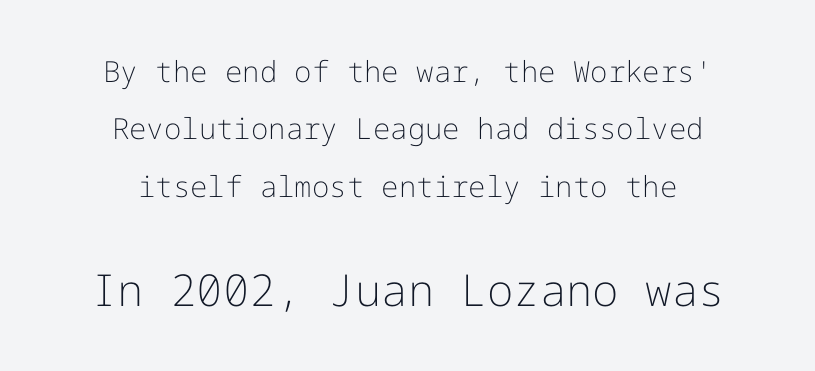
The image shows 44 px light sans-serif type, upright; set centered, loose line spacing (1.98x), normal letter spacing, not underlined; the second (bottom) block is 1.52x larger; low stroke contrast and a medium x-height.
